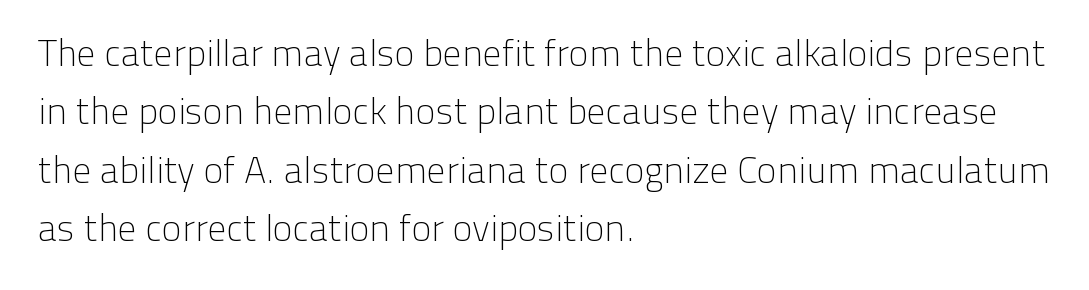
The face used here is proportionally spaced, like ordinary book or web type. Stems and bowls with no extra thickness — not bold. Unmarked baselines from the first word to the last. A normal amount of white space separates one row of letters from the next.
